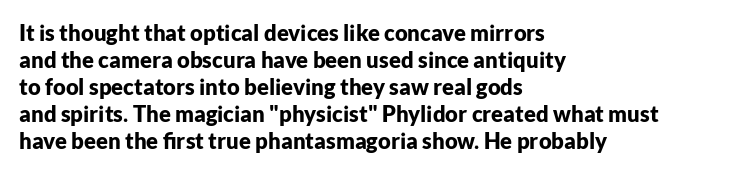
Q: Is the text bold? A: Yes.
Q: Is the text italic (slanted)? A: No, it is upright.
Q: Is the text underlined? A: No.
Q: How is the paragraph aligned? A: Left-aligned.
Q: Is the spacing between letters normal or unusually wide? A: Normal.
